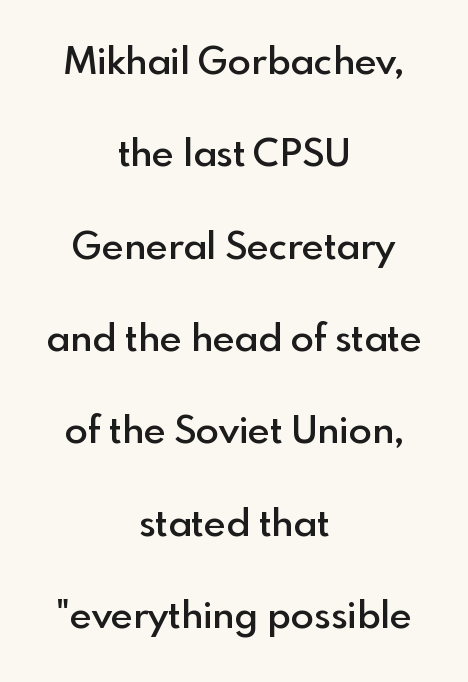
The image shows 38 px semibold sans-serif type, upright; set centered, loose line spacing (2.43x), normal letter spacing, not underlined; a small x-height.
